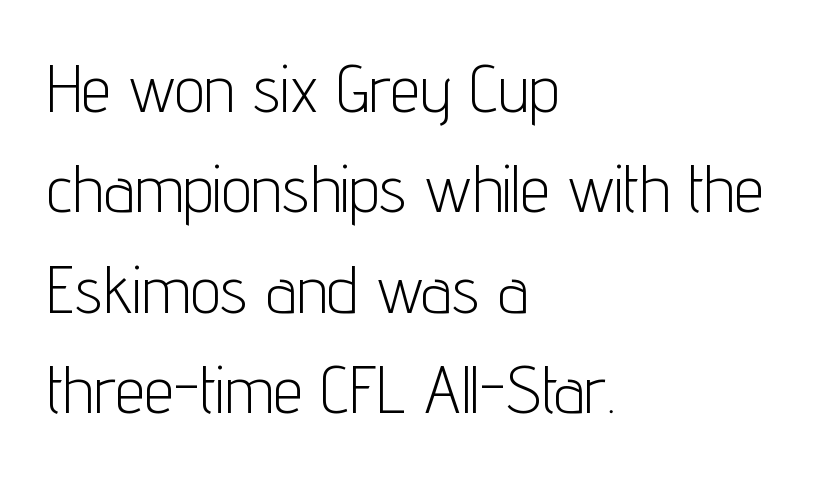
{"serif": "no", "italic": "no", "bold": "no", "weight": "light", "width": "condensed", "stroke_contrast": "low", "x_height": "medium", "monospaced": "no", "underline": "no", "align": "left", "line_spacing": "normal", "line_spacing_ratio": 1.5, "letter_spacing": "normal", "letter_spacing_em": 0.0, "glyph_px": 67}
